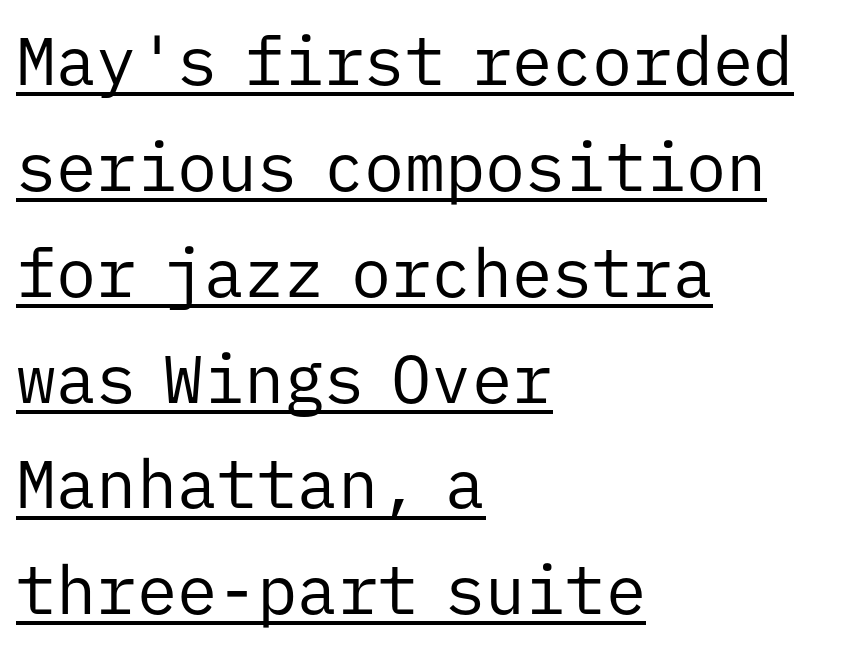
A continuous stroke trails under the words, as in a hyperlink. Each word holds together tightly as a unit, with standard inter-letter gaps. The compositor pushed each line to the left boundary. The strokes are not fattened; the text isn't bold. Is there any slant? The stems are plumb.
